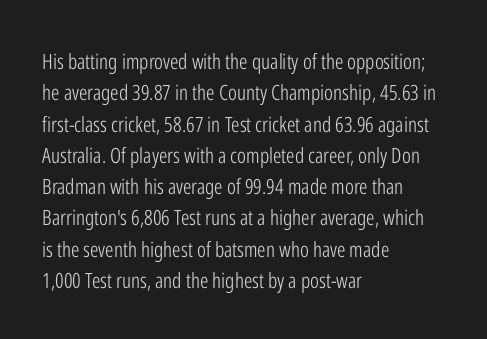
The image shows 21 px text type, upright; set left-aligned, normal line spacing (1.49x), normal letter spacing, not underlined.
